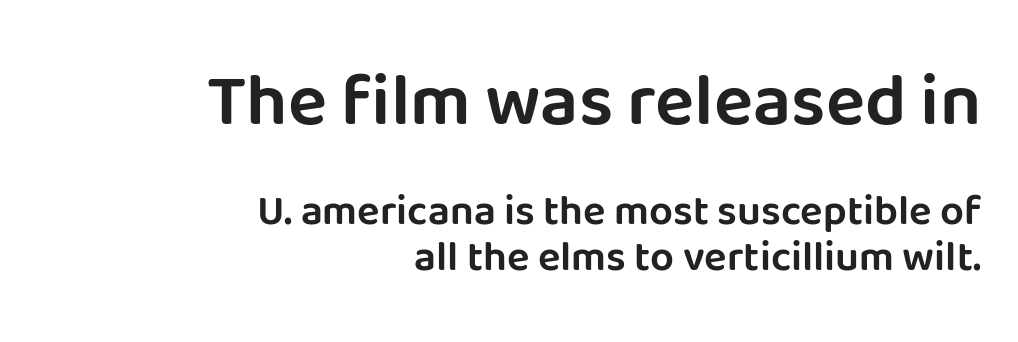
Nothing unusual about the tracking: characters are spaced as the font intends. Vertical strokes here are truly vertical. Tightly led — the rows are bunched. In terms of letterform style, serifs are entirely absent. Spacing verdict: proportional, widths tailored to each character.
